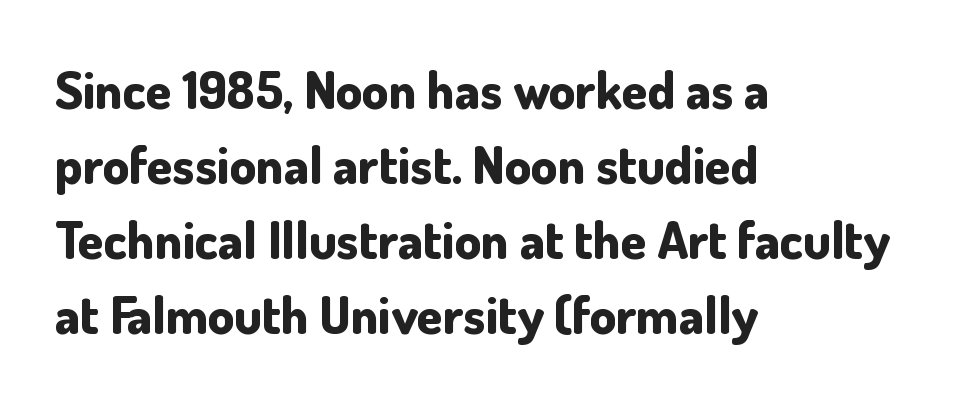
The image shows 52 px bold sans-serif type, upright; set left-aligned, normal line spacing (1.44x), normal letter spacing, not underlined; low stroke contrast and a small x-height.
